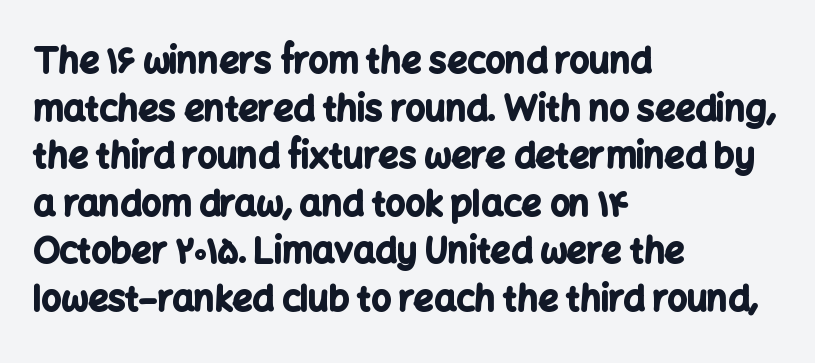
Anything drawn beneath the words? Only blank space. What stands out about the letter spacing? Nothing — it is the standard amount. Posture: vertical. Looks like regular typesetting: each glyph gets only the width it needs. How would I describe the line gaps? Plain and ordinary. A sans-serif font was chosen for this passage.
